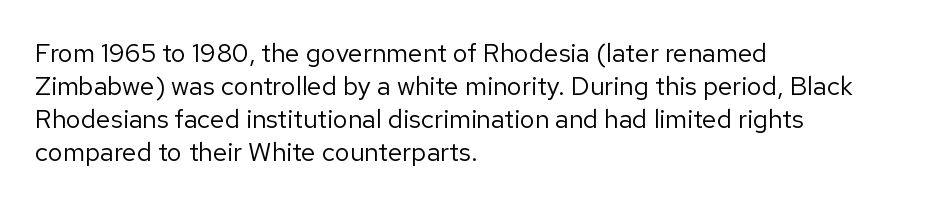
Q: Is the text bold? A: No.
Q: Is the text italic (slanted)? A: No, it is upright.
Q: Is the text underlined? A: No.
Q: How is the paragraph aligned? A: Left-aligned.
Q: Is the spacing between letters normal or unusually wide? A: Normal.
Q: Is the spacing between lines tight, normal or loose? A: Normal.
